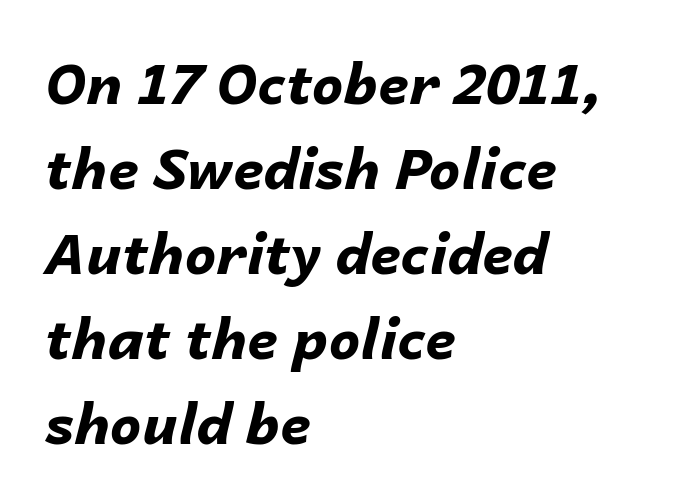
The space directly below the letters is spotless. The passage shown is typed in a proportional face where columns would drift. The passage shown leans; its letterforms are oblique. I'd describe the lettering as bold — thick and assertive.
